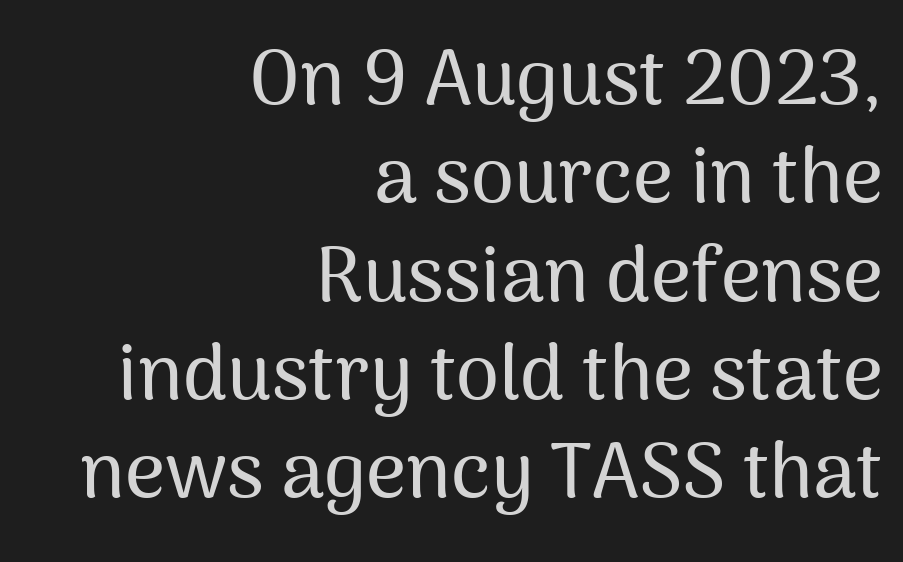
{"serif": "no", "italic": "no", "width": "normal", "stroke_contrast": "medium", "x_height": "medium", "monospaced": "no", "underline": "no", "align": "right", "line_spacing": "normal", "line_spacing_ratio": 1.26, "letter_spacing": "normal", "letter_spacing_em": 0.0, "glyph_px": 78}
